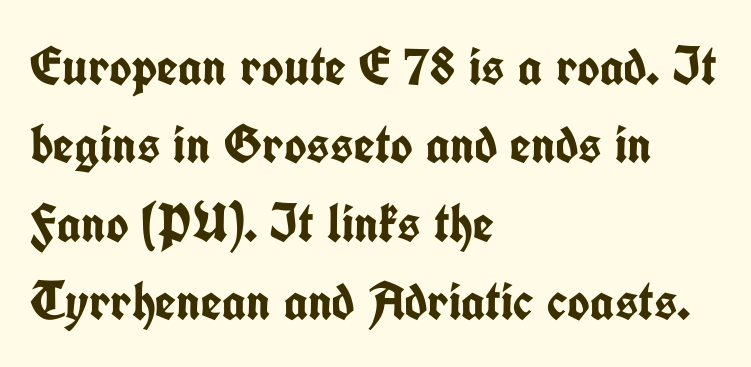
The image shows 54 px semibold, condensed sans-serif type, upright; set left-aligned, normal line spacing (1.45x), normal letter spacing, not underlined; low stroke contrast and a medium x-height.
